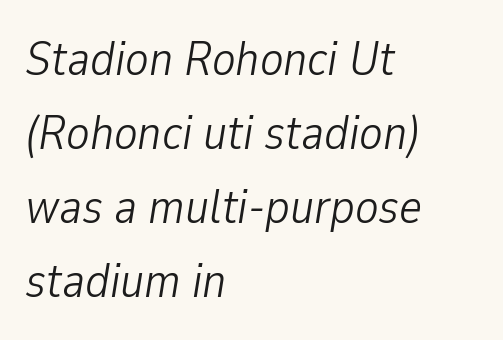
The strip under each line holds only bare page. The letters sit at their default tracking, neither squeezed nor spread. Compared with ordinary roman type, these characters are visibly tilted. The letterforms sit at book weight or below.
